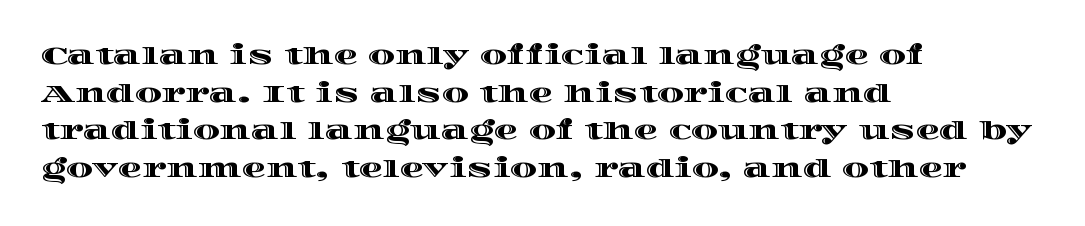
{"italic": "no", "underline": "no", "align": "left", "line_spacing": "normal", "line_spacing_ratio": 1.57, "letter_spacing": "normal", "letter_spacing_em": 0.0, "glyph_px": 24}
